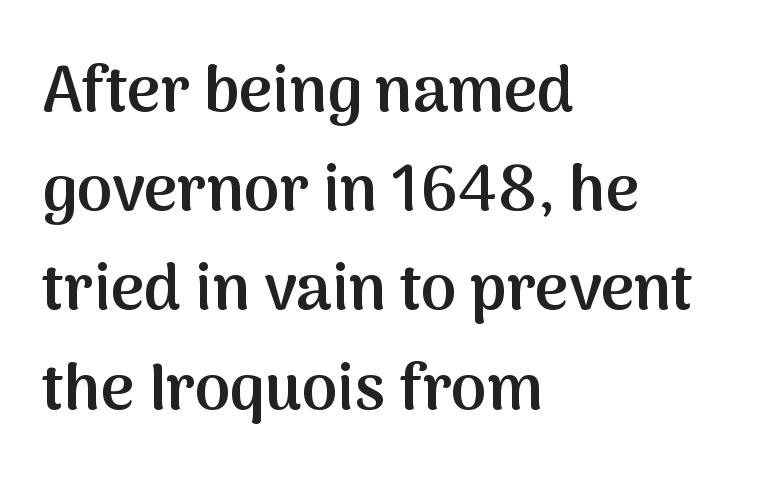
The rendering uses natural spacing where letterforms have individual widths. The letters stand upright; this is a roman face. Note: no serifs on the glyphs. Casual observation: everything's shoved over to the left. Nothing unusual about the tracking: characters are spaced as the font intends.
